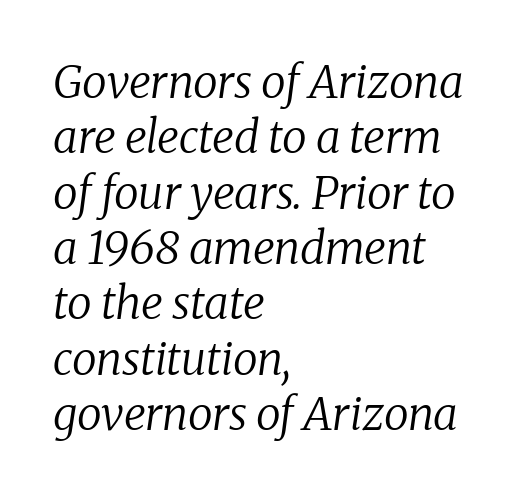
Q: Is the text bold? A: No.
Q: Is the text italic (slanted)? A: Yes, it leans right by about 8 degrees.
Q: Is the typeface a serif or a sans-serif typeface? A: Serif.
Q: Is the text underlined? A: No.
Q: How is the paragraph aligned? A: Left-aligned.
Q: Is the spacing between letters normal or unusually wide? A: Normal.
Q: Width (condensed, normal, or wide)? A: Normal.
Q: Stroke contrast? A: Low.
Q: x-height? A: Medium.
Q: Monospaced? A: No.
